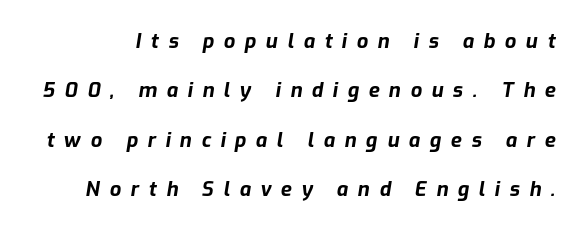
{"italic": "yes", "lean": "right", "slant_degrees": 9, "bold": "yes", "underline": "no", "line_spacing": "loose", "line_spacing_ratio": 2.47, "letter_spacing": "wide", "letter_spacing_em": 0.48, "glyph_px": 20}
